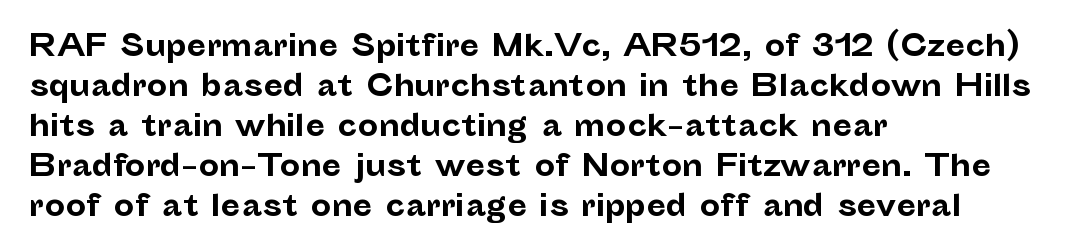
The strokes are fattened all the way to bold. The passage shown is typeset with a sans-serif family. A roman cut, with each character standing at attention. Spacing verdict: proportional, widths tailored to each character. Decoration check: the copy has no underline. What stands out about the letter spacing? Nothing — it is the standard amount.
